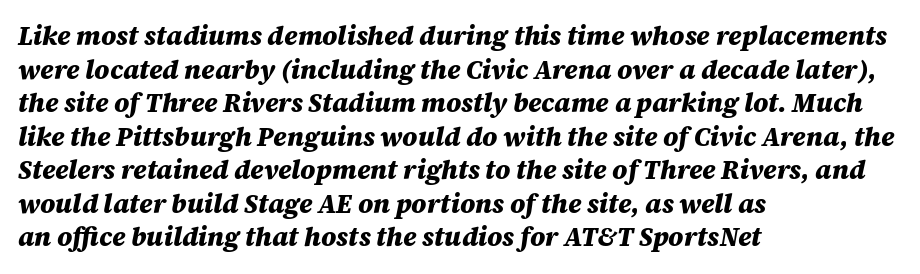
Q: Is the text bold? A: Yes.
Q: Is the text italic (slanted)? A: Yes, it leans right by about 12 degrees.
Q: Is the text underlined? A: No.
Q: How is the paragraph aligned? A: Left-aligned.
Q: Is the spacing between letters normal or unusually wide? A: Normal.
Q: Is the spacing between lines tight, normal or loose? A: Normal.
